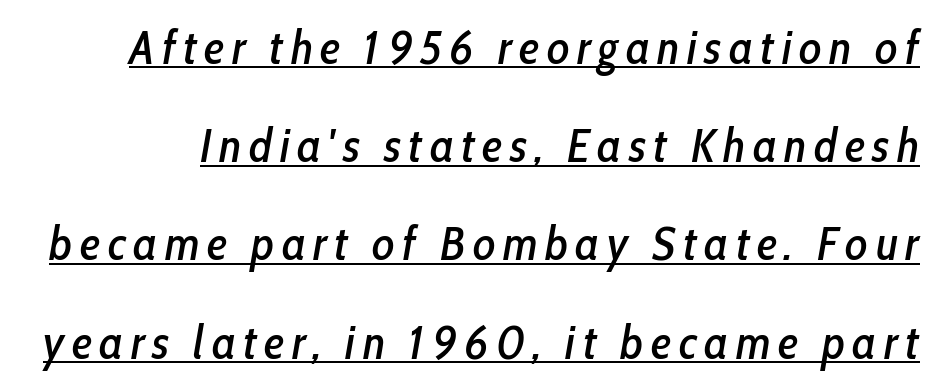
{"italic": "yes", "lean": "right", "slant_degrees": 10, "width": "condensed", "stroke_contrast": "low", "x_height": "medium", "monospaced": "no", "underline": "yes", "line_spacing": "loose", "line_spacing_ratio": 2.09, "glyph_px": 47}
